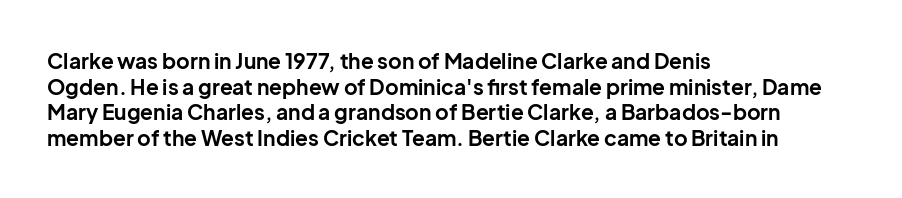
Is there any slant? The stems are plumb. The zone under the glyphs is completely vacant. Caption: bold face, heavy strokes. Each word holds together tightly as a unit, with standard inter-letter gaps. Does the copy run flush right? No — it runs flush left.
